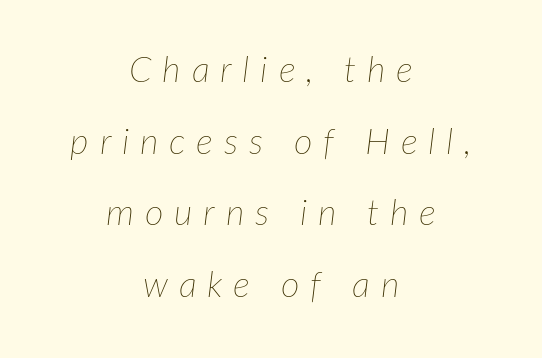
{"italic": "yes", "lean": "right", "slant_degrees": 7, "bold": "no", "weight": "thin", "width": "normal", "stroke_contrast": "low", "x_height": "medium", "monospaced": "no", "underline": "no", "align": "center", "line_spacing": "loose", "line_spacing_ratio": 1.99, "letter_spacing": "wide", "letter_spacing_em": 0.3, "glyph_px": 36}
